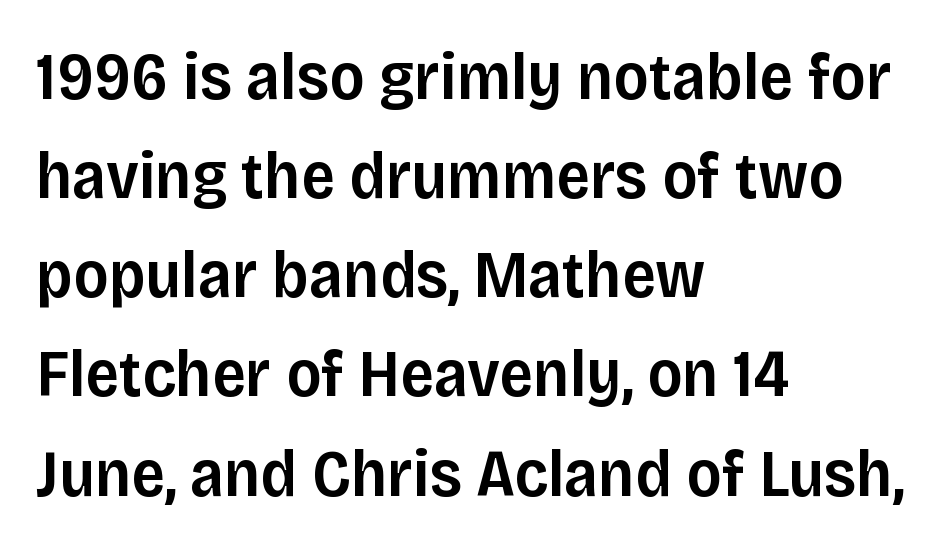
Q: Is the text bold? A: Semi-bold.
Q: Is the text italic (slanted)? A: No, it is upright.
Q: Is the typeface a serif or a sans-serif typeface? A: Sans-serif.
Q: Is the text underlined? A: No.
Q: How is the paragraph aligned? A: Left-aligned.
Q: Is the spacing between letters normal or unusually wide? A: Normal.
Q: Is the spacing between lines tight, normal or loose? A: Normal.
Q: Width (condensed, normal, or wide)? A: Normal.
Q: Stroke contrast? A: Low.
Q: x-height? A: Large.
Q: Monospaced? A: No.
